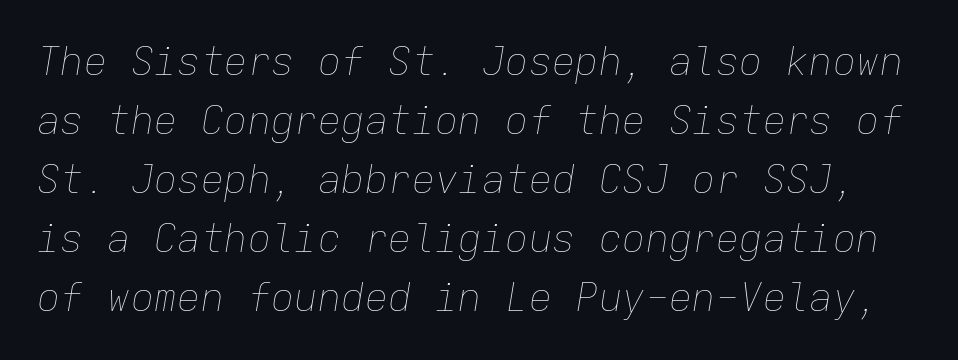
The image shows 39 px thin type, italic (leaning right), monospaced; set normal line spacing (1.51x), normal letter spacing, not underlined; low stroke contrast and a medium x-height.
